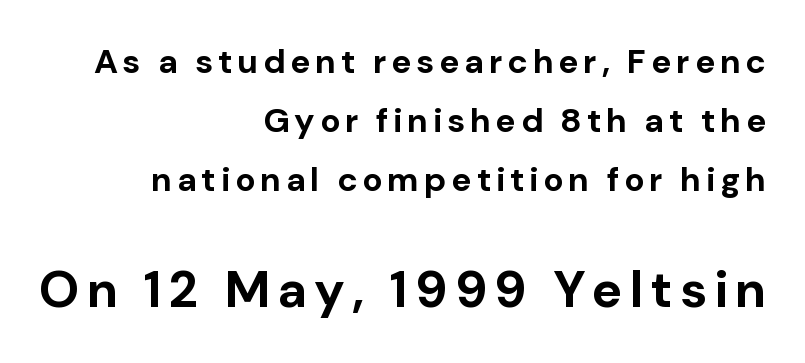
The image shows 51 px bold sans-serif type, upright; set right-aligned, line spacing 1.73x, not underlined; the second (bottom) block is 1.5x larger; low stroke contrast and a medium x-height.
